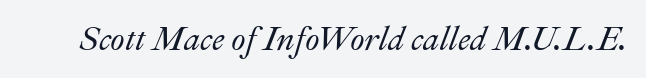
{"italic": "yes", "lean": "right", "slant_degrees": 22, "width": "normal", "stroke_contrast": "medium", "x_height": "small", "monospaced": "no", "underline": "no", "letter_spacing": "normal", "letter_spacing_em": 0.0, "glyph_px": 33}
